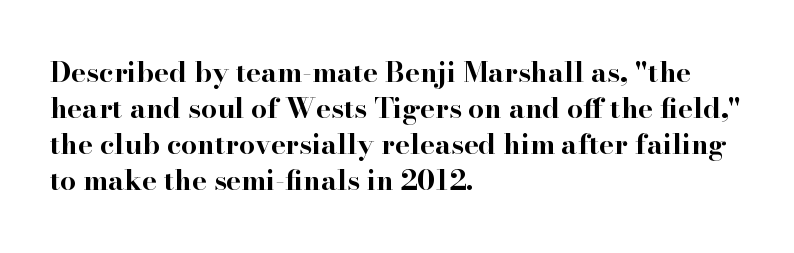
Q: Is the text bold? A: Yes.
Q: Is the text italic (slanted)? A: No, it is upright.
Q: Is the typeface a serif or a sans-serif typeface? A: Serif.
Q: Is the text underlined? A: No.
Q: How is the paragraph aligned? A: Left-aligned.
Q: Is the spacing between letters normal or unusually wide? A: Normal.
Q: Is the spacing between lines tight, normal or loose? A: Normal.
Q: Width (condensed, normal, or wide)? A: Wide.
Q: Stroke contrast? A: High.
Q: x-height? A: Small.
Q: Monospaced? A: No.
